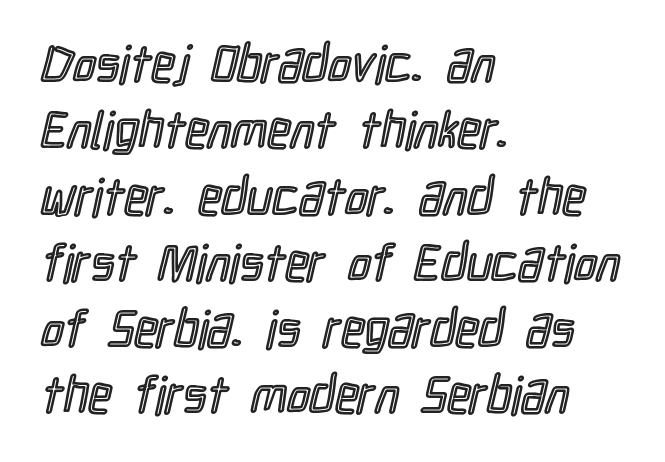
The image shows 51 px condensed type; set left-aligned, normal line spacing (1.3x), normal letter spacing, not underlined; a medium x-height.
